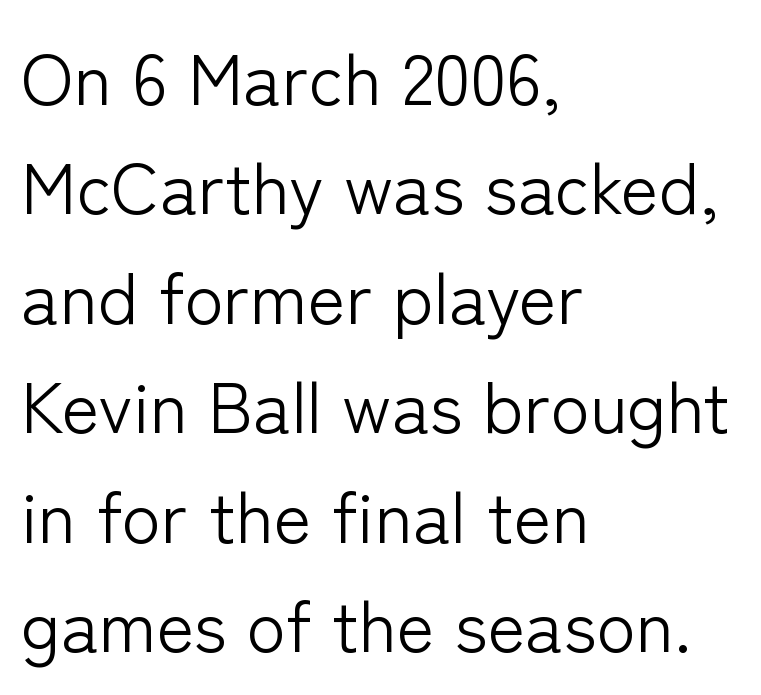
The image shows 72 px light sans-serif type, upright; set left-aligned, normal line spacing (1.52x), normal letter spacing, not underlined; low stroke contrast and a medium x-height.
